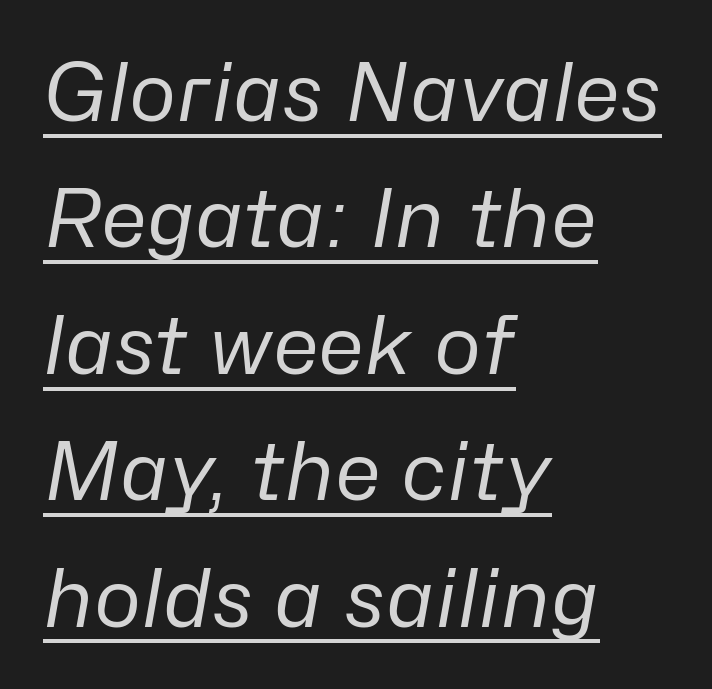
No chunkiness to these letters — they're not bold. Does a line run under the words? Yes, clearly. There is no visible air inserted between adjacent glyphs. Successive baselines arrive at the customary interval. These lines stack with their left ends in a neat column. Looks like regular typesetting: each glyph gets only the width it needs.
